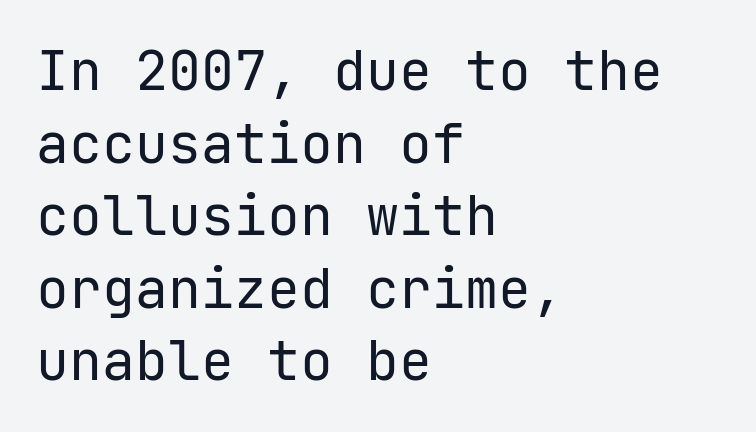
The image shows 55 px regular-weight sans-serif type, upright, monospaced; set left-aligned, normal line spacing (1.32x), normal letter spacing, not underlined; low stroke contrast and a medium x-height.
